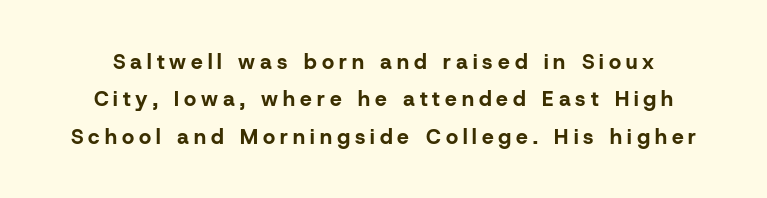
Q: Is the text bold? A: Yes.
Q: Is the text italic (slanted)? A: No, it is upright.
Q: Is the text underlined? A: No.
Q: Is the spacing between letters normal or unusually wide? A: Unusually wide.
